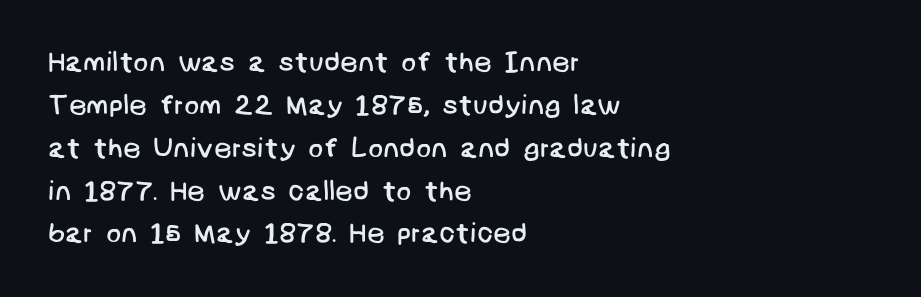
Q: Is the text bold? A: No.
Q: Is the typeface a serif or a sans-serif typeface? A: Sans-serif.
Q: Is the text underlined? A: No.
Q: How is the paragraph aligned? A: Left-aligned.
Q: Is the spacing between letters normal or unusually wide? A: Normal.
Q: Is the spacing between lines tight, normal or loose? A: Normal.
Q: Width (condensed, normal, or wide)? A: Normal.
Q: Stroke contrast? A: Low.
Q: x-height? A: Large.
